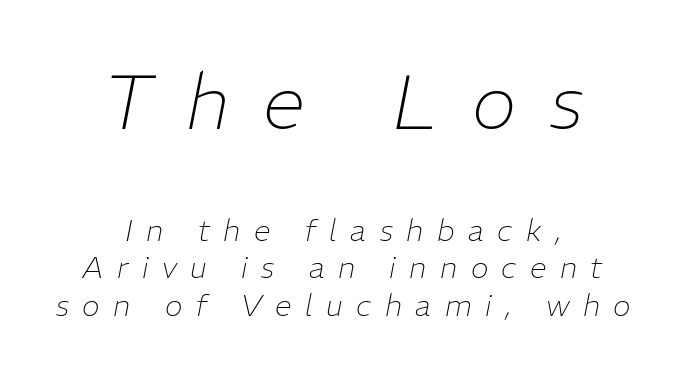
Clear beneath every line of the passage. The gaps between neighbouring characters are conspicuously large. The lettering tilts uniformly, giving the passage an italic look. The emphasis by scale lands on block number one, above.
